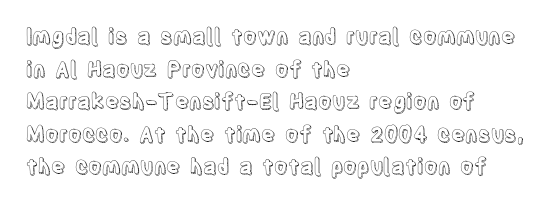
{"italic": "no", "underline": "no", "align": "left", "line_spacing": "normal", "line_spacing_ratio": 1.55, "letter_spacing": "normal", "letter_spacing_em": 0.0, "glyph_px": 21}
